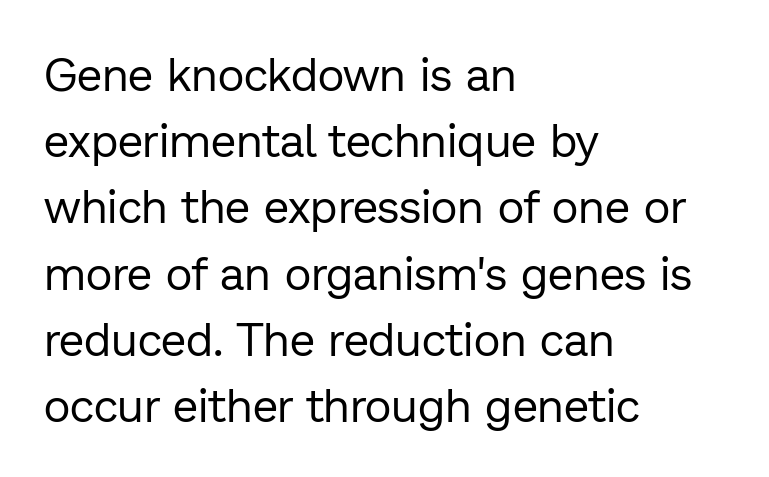
Here the designer chose a conventional face with non-uniform glyph widths. If you drew a ruler down the left edge, every line would touch it. Weight: not bold — regular or lighter. The passage shown stacks its lines at a standard gap.
